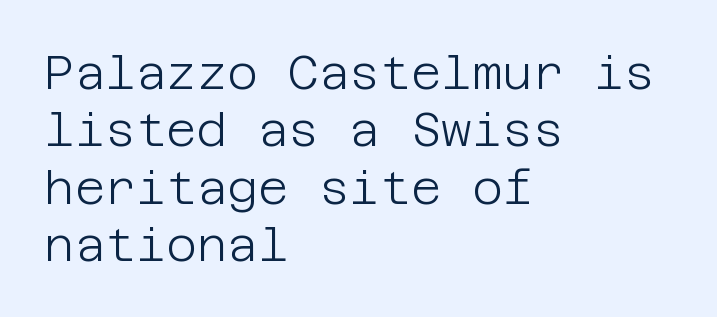
Each stroke keeps to a modest, everyday thickness or less. A classic flush-left, rag-right setting is used for this passage. The space beneath each line is pristine and unruled. Here the glyphs are tracked normally, forming tight word shapes. Nope, not italic — everything's standing straight.
